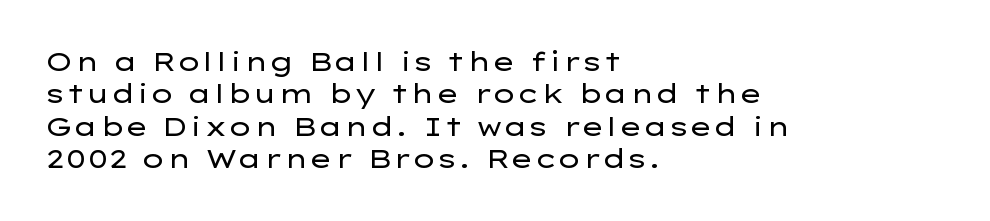
Q: Is the text bold? A: No.
Q: Is the text italic (slanted)? A: No, it is upright.
Q: Is the text underlined? A: No.
Q: How is the paragraph aligned? A: Left-aligned.
Q: Is the spacing between letters normal or unusually wide? A: Normal.
Q: Is the spacing between lines tight, normal or loose? A: Normal.
